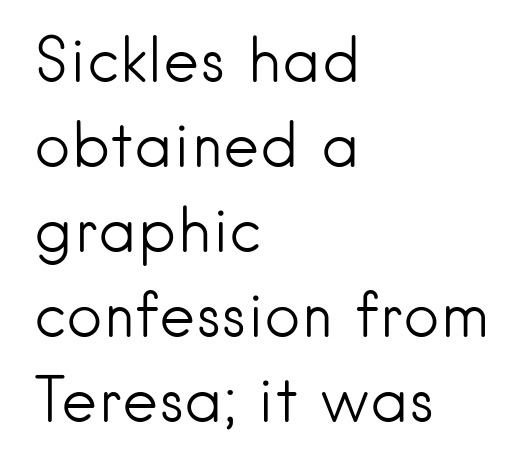
The image shows 62 px light sans-serif type, upright; set left-aligned, normal line spacing (1.37x), normal letter spacing, not underlined; low stroke contrast and a small x-height.
